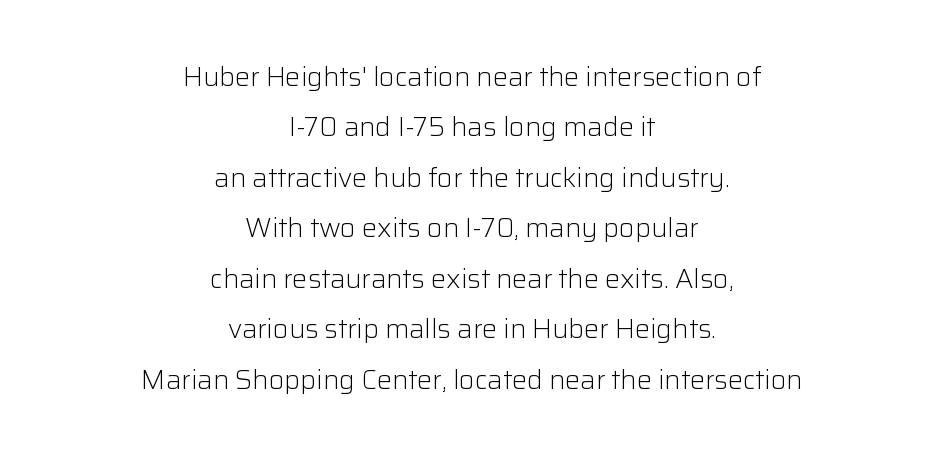
The image shows 27 px text type, upright; set centered, line spacing 1.87x, normal letter spacing, not underlined.
